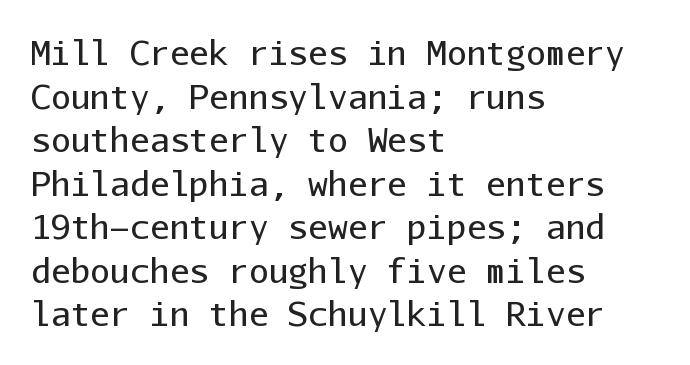
Q: Is the text bold? A: No.
Q: Is the text italic (slanted)? A: No, it is upright.
Q: Is the typeface a serif or a sans-serif typeface? A: Sans-serif.
Q: Is the text underlined? A: No.
Q: How is the paragraph aligned? A: Left-aligned.
Q: Is the spacing between letters normal or unusually wide? A: Normal.
Q: Is the spacing between lines tight, normal or loose? A: Normal.
Q: Width (condensed, normal, or wide)? A: Normal.
Q: Stroke contrast? A: Low.
Q: x-height? A: Medium.
Q: Monospaced? A: Yes.
